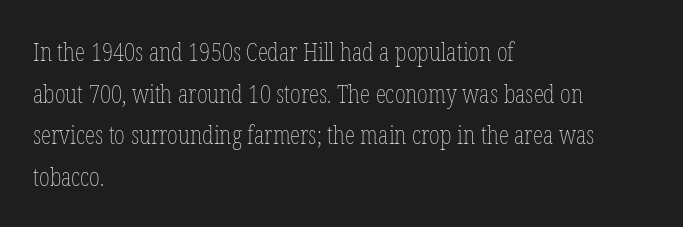
{"italic": "no", "bold": "no", "underline": "no", "align": "left", "line_spacing": "normal", "line_spacing_ratio": 1.6, "letter_spacing": "normal", "letter_spacing_em": 0.0, "glyph_px": 26}
